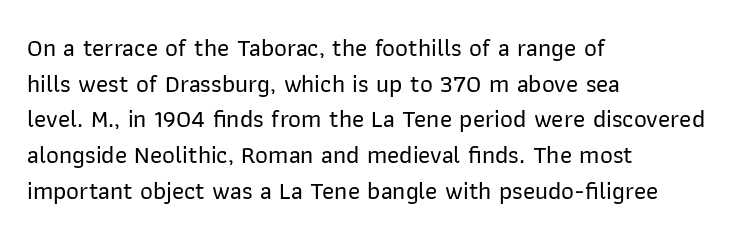
Glyph-to-glyph distance matches everyday printed text. The baseline area is clear. These lines are set flush left with a ragged right edge. Designer's note — italics off, roman on. The rendering uses a moderate line-height, typical for paragraphs.
